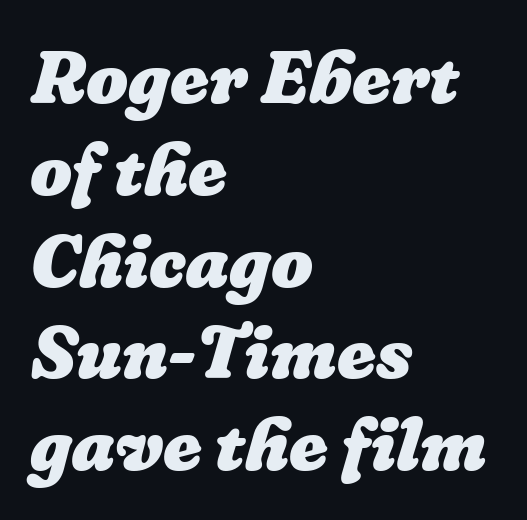
Q: Is the text bold? A: Yes.
Q: Is the text underlined? A: No.
Q: How is the paragraph aligned? A: Left-aligned.
Q: Is the spacing between letters normal or unusually wide? A: Normal.
Q: Width (condensed, normal, or wide)? A: Normal.
Q: Stroke contrast? A: Low.
Q: x-height? A: Medium.
Q: Monospaced? A: No.
